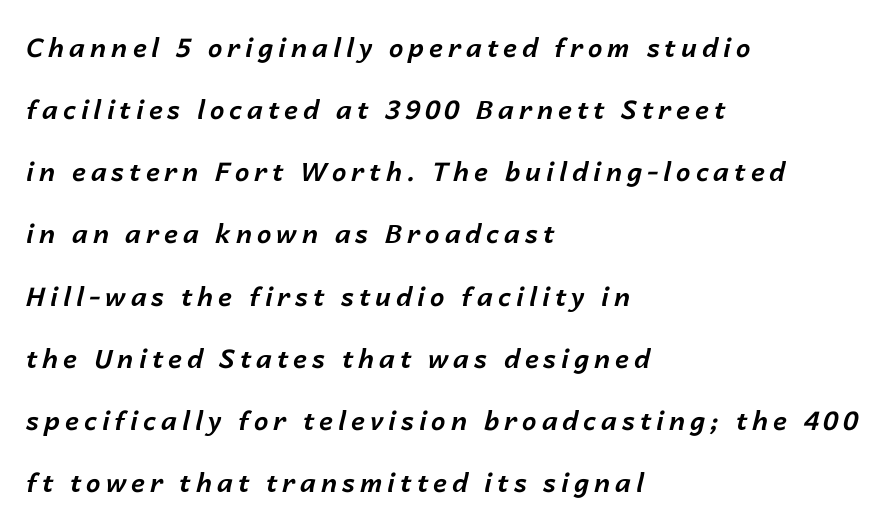
The image shows 26 px bold type, italic (leaning right); set left-aligned, loose line spacing (2.39x), not underlined.
